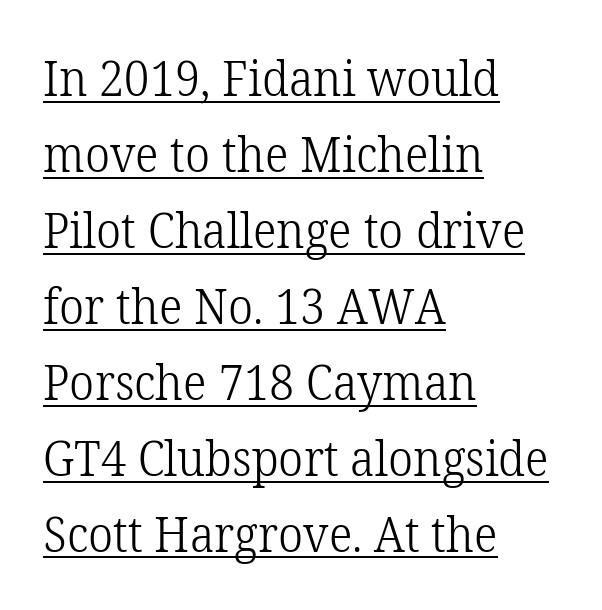
Q: Is the text bold? A: No.
Q: Is the text italic (slanted)? A: No, it is upright.
Q: Is the typeface a serif or a sans-serif typeface? A: Serif.
Q: Is the text underlined? A: Yes.
Q: How is the paragraph aligned? A: Left-aligned.
Q: Is the spacing between letters normal or unusually wide? A: Normal.
Q: Is the spacing between lines tight, normal or loose? A: Normal.
Q: Width (condensed, normal, or wide)? A: Normal.
Q: Stroke contrast? A: Low.
Q: x-height? A: Medium.
Q: Monospaced? A: No.
